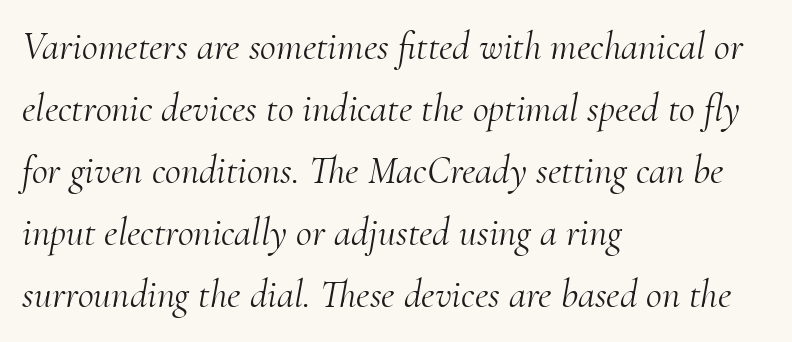
The image shows 39 px light serif type, italic (leaning right); set left-aligned, normal line spacing (1.59x), normal letter spacing, not underlined; medium stroke contrast and a small x-height.
